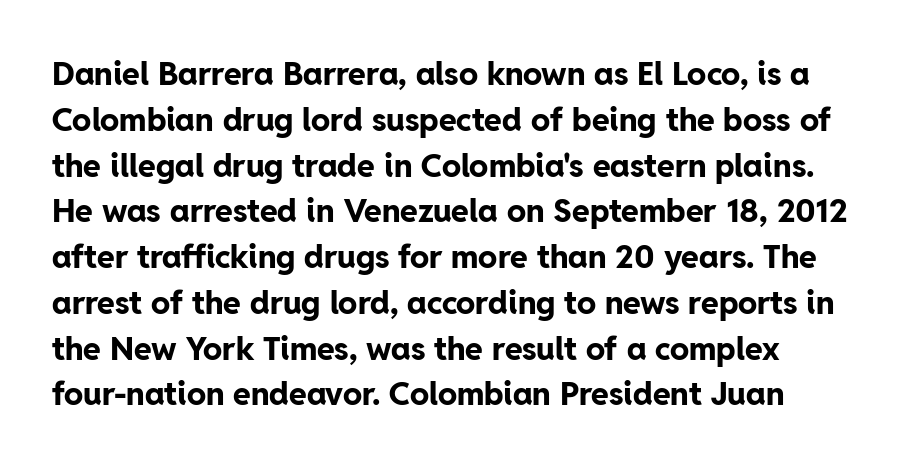
The image shows 32 px bold sans-serif type, upright; set normal line spacing (1.43x), normal letter spacing, not underlined; low stroke contrast and a medium x-height.
